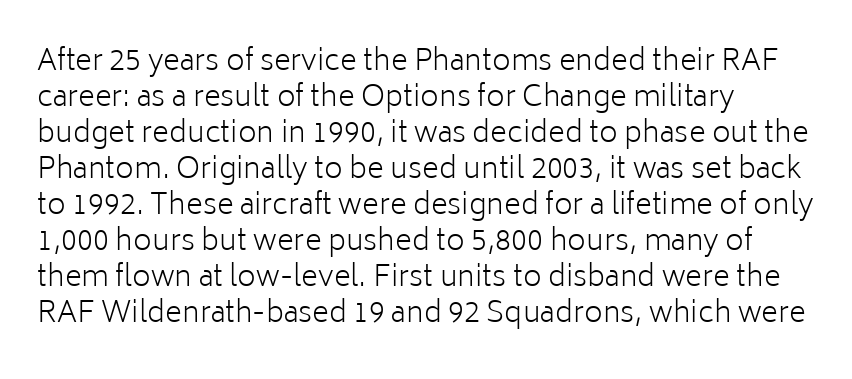
Serif or sans? Sans — the stroke terminals are bare. Horizontal alignment here is leftward, the default for most running prose. Default kerning and tracking; the words read as compact shapes. Style check: upright. Weight: in the light-to-regular range. Quick note: underline off.
